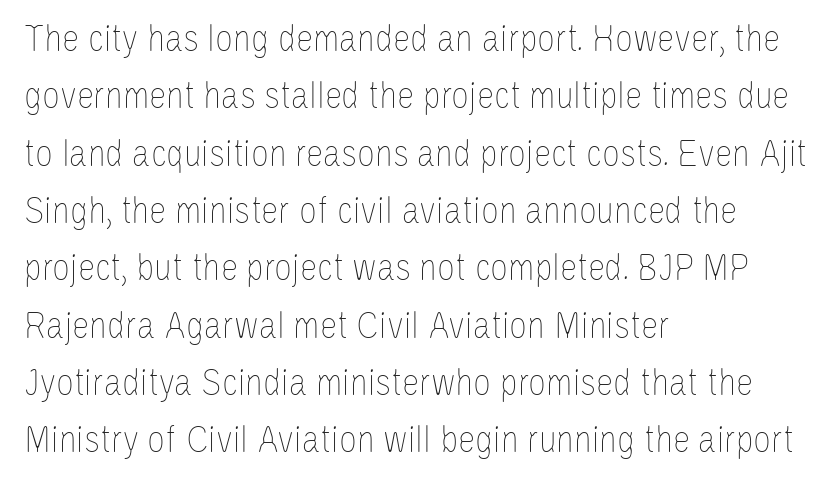
{"italic": "no", "bold": "no", "weight": "thin", "width": "condensed", "stroke_contrast": "low", "x_height": "large", "monospaced": "no", "underline": "no", "align": "left", "line_spacing": "normal", "line_spacing_ratio": 1.47, "letter_spacing": "normal", "letter_spacing_em": 0.0, "glyph_px": 39}
